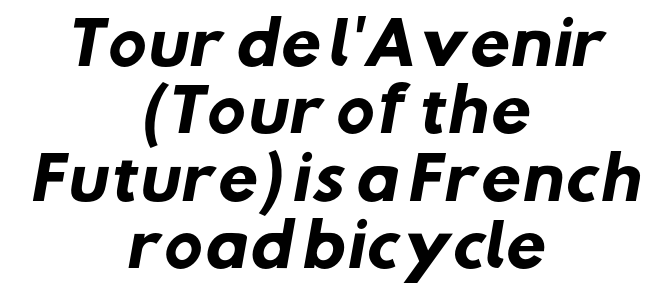
{"serif": "no", "bold": "yes", "weight": "heavy", "width": "normal", "stroke_contrast": "low", "x_height": "medium", "monospaced": "no", "underline": "no", "align": "center", "line_spacing_ratio": 1.16, "letter_spacing": "normal", "letter_spacing_em": 0.0, "glyph_px": 58}
